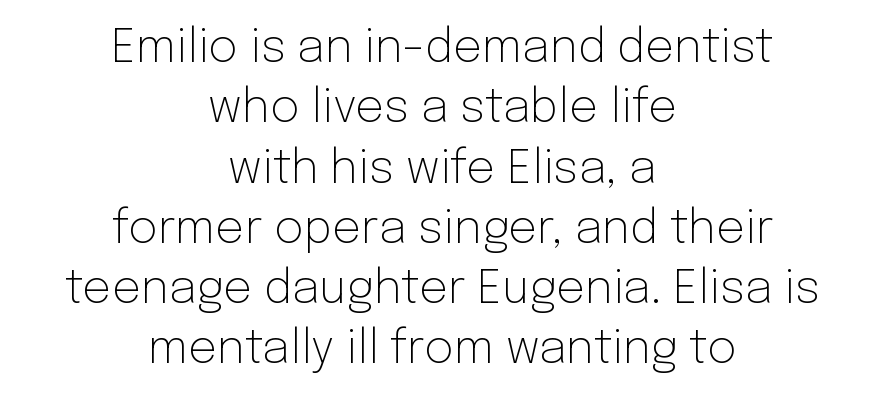
Q: Is the text bold? A: No.
Q: Is the text italic (slanted)? A: No, it is upright.
Q: Is the typeface a serif or a sans-serif typeface? A: Sans-serif.
Q: Is the text underlined? A: No.
Q: How is the paragraph aligned? A: Centered.
Q: Is the spacing between letters normal or unusually wide? A: Normal.
Q: Is the spacing between lines tight, normal or loose? A: Normal.
Q: Width (condensed, normal, or wide)? A: Normal.
Q: Stroke contrast? A: Low.
Q: x-height? A: Medium.
Q: Monospaced? A: No.
